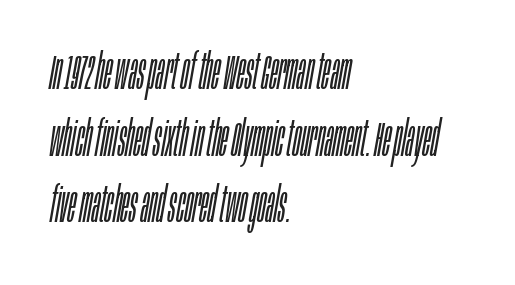
No letter is thick-stroked: the sample isn't bold. Notice how the stems are inclined rather than vertical — that's the hallmark of italics. The rendering uses natural spacing where letterforms have individual widths. Compared with typical paragraphs, the rows here are spaced about the same.
